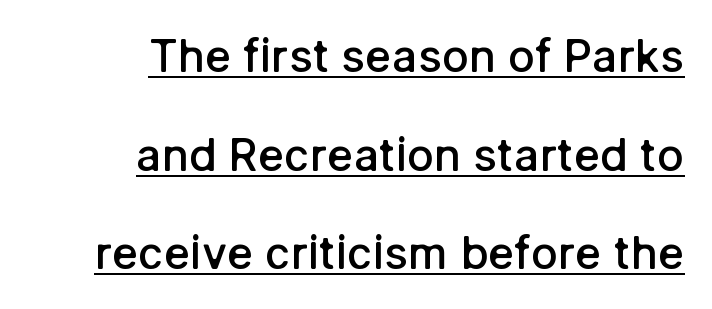
{"serif": "no", "italic": "no", "bold": "semi", "weight": "semibold", "width": "normal", "stroke_contrast": "low", "x_height": "medium", "monospaced": "no", "underline": "yes", "align": "right", "line_spacing": "loose", "line_spacing_ratio": 2.19, "letter_spacing": "normal", "letter_spacing_em": 0.0, "glyph_px": 45}
